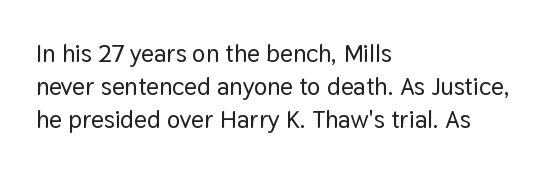
Every row of glyphs begins at an identical x-position on the left. Words appear dense and cohesive because spacing is normal. Unlike italic type, these characters show no tilt at all. Vertical spacing — default. Check under the words: just untouched page.
